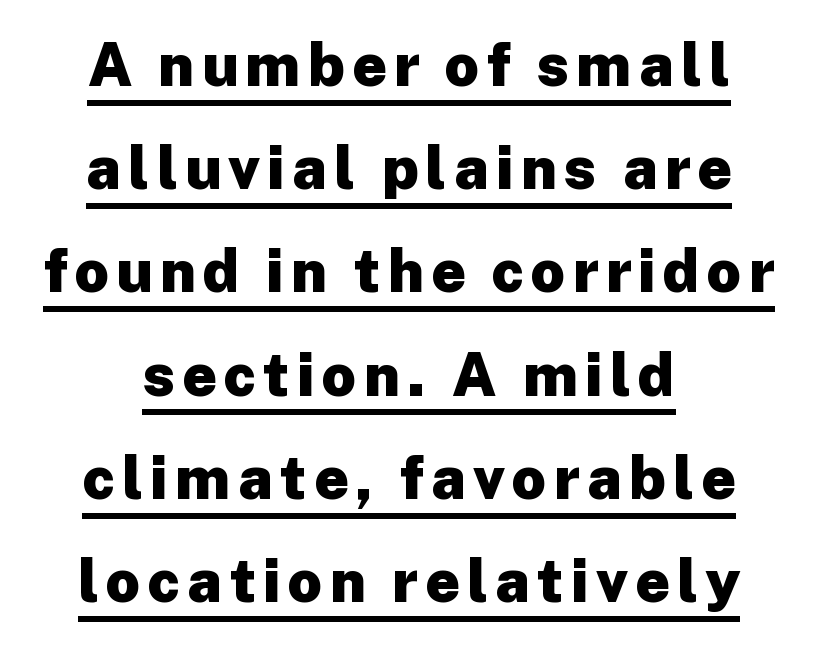
Q: Is the text bold? A: Yes.
Q: Is the text italic (slanted)? A: No, it is upright.
Q: Is the typeface a serif or a sans-serif typeface? A: Sans-serif.
Q: Is the text underlined? A: Yes.
Q: How is the paragraph aligned? A: Centered.
Q: Width (condensed, normal, or wide)? A: Normal.
Q: Stroke contrast? A: Low.
Q: x-height? A: Medium.
Q: Monospaced? A: No.
